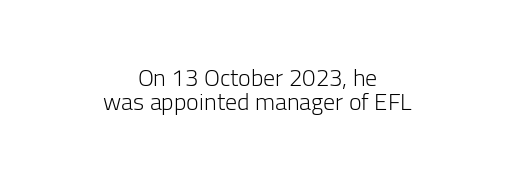
{"italic": "no", "bold": "no", "underline": "no", "align": "center", "line_spacing": "tight", "line_spacing_ratio": 0.99, "letter_spacing": "normal", "letter_spacing_em": 0.0, "glyph_px": 24}
